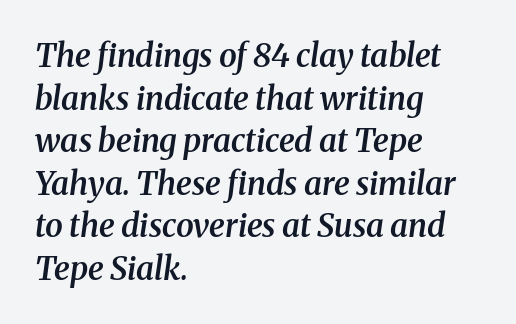
{"serif": "yes", "italic": "yes", "lean": "right", "slant_degrees": 8, "bold": "semi", "weight": "semibold", "width": "normal", "stroke_contrast": "medium", "x_height": "medium", "monospaced": "no", "underline": "no", "align": "left", "line_spacing": "normal", "line_spacing_ratio": 1.33, "letter_spacing": "normal", "letter_spacing_em": 0.0, "glyph_px": 32}
